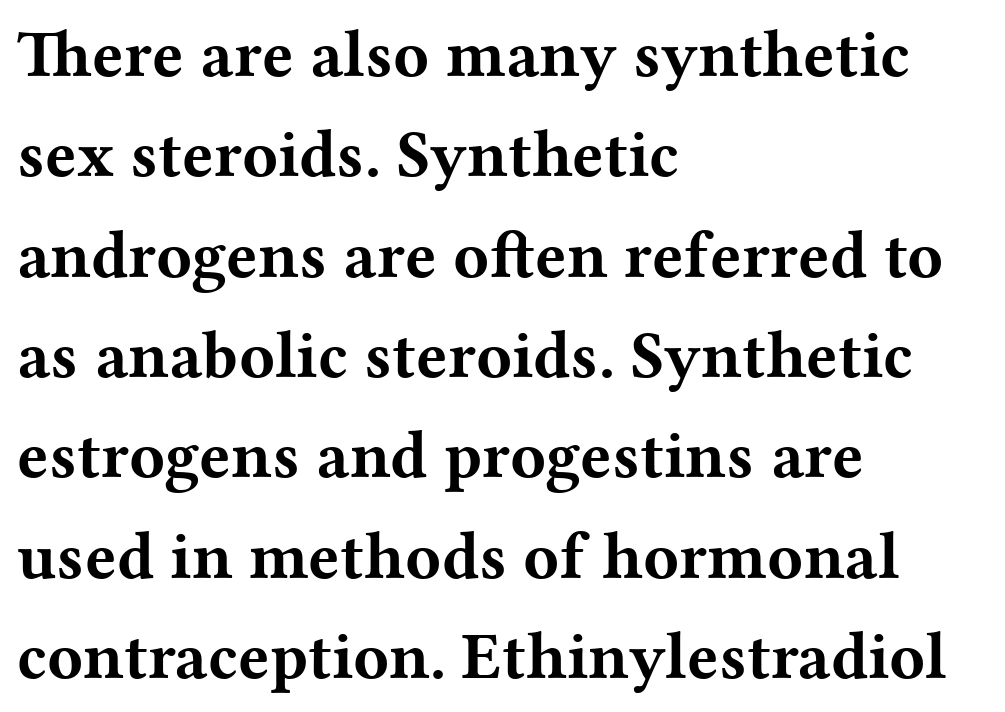
The image shows 66 px bold, wide serif type, upright; set left-aligned, normal line spacing (1.52x), normal letter spacing, not underlined; medium stroke contrast and a medium x-height.
